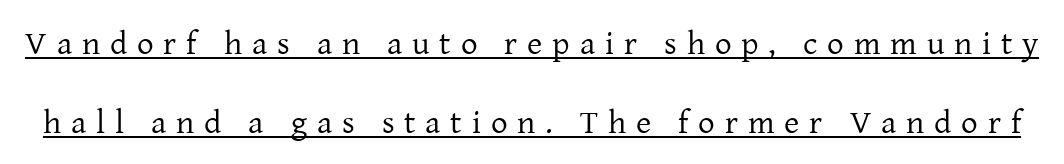
Q: Is the text bold? A: No.
Q: Is the text italic (slanted)? A: No, it is upright.
Q: Is the typeface a serif or a sans-serif typeface? A: Serif.
Q: Is the text underlined? A: Yes.
Q: Is the spacing between letters normal or unusually wide? A: Unusually wide.
Q: Is the spacing between lines tight, normal or loose? A: Loose.
Q: Width (condensed, normal, or wide)? A: Normal.
Q: Stroke contrast? A: Low.
Q: x-height? A: Medium.
Q: Monospaced? A: No.
